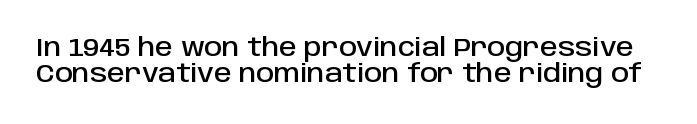
Q: Is the text italic (slanted)? A: No, it is upright.
Q: Is the text underlined? A: No.
Q: Is the spacing between letters normal or unusually wide? A: Normal.
Q: Is the spacing between lines tight, normal or loose? A: Tight.
